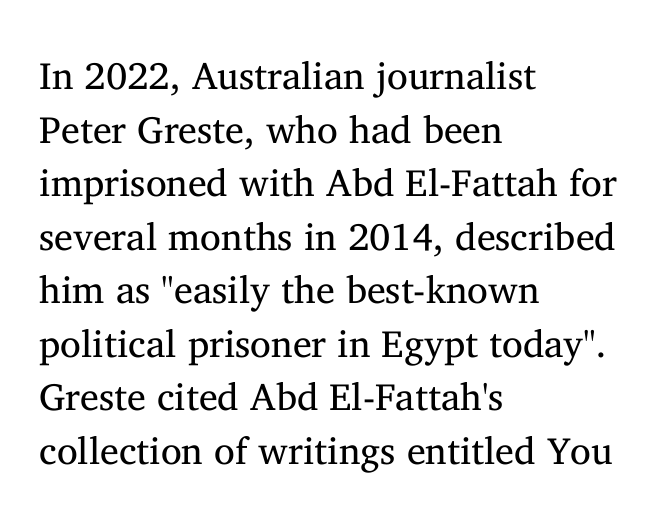
{"serif": "yes", "italic": "no", "bold": "no", "weight": "regular", "width": "normal", "stroke_contrast": "medium", "x_height": "medium", "monospaced": "no", "underline": "no", "align": "left", "line_spacing": "normal", "line_spacing_ratio": 1.41, "letter_spacing": "normal", "letter_spacing_em": 0.0, "glyph_px": 38}
